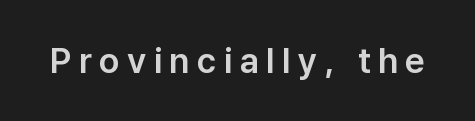
{"serif": "no", "italic": "no", "width": "normal", "stroke_contrast": "low", "x_height": "medium", "monospaced": "no", "underline": "no", "letter_spacing": "wide", "letter_spacing_em": 0.21, "glyph_px": 35}
